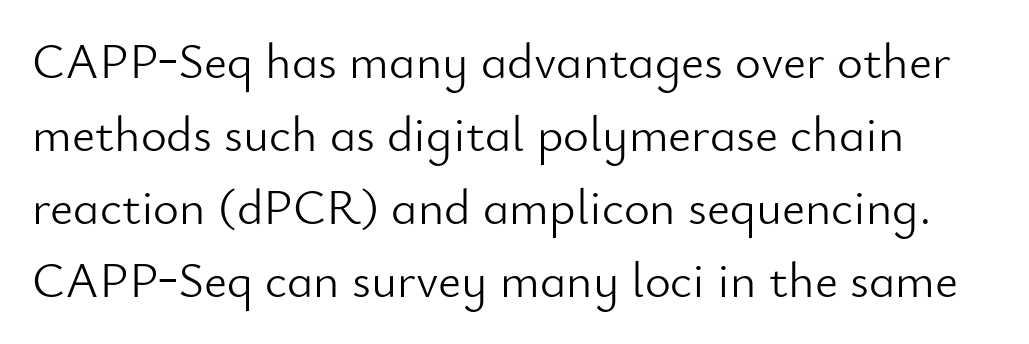
Rendered with straight, roman letterforms. A normal amount of white space separates one row of letters from the next. The face used here is proportionally spaced, like ordinary book or web type. Has an underline been added? It has not. The weight would be labelled regular, book, light, or lighter still.
